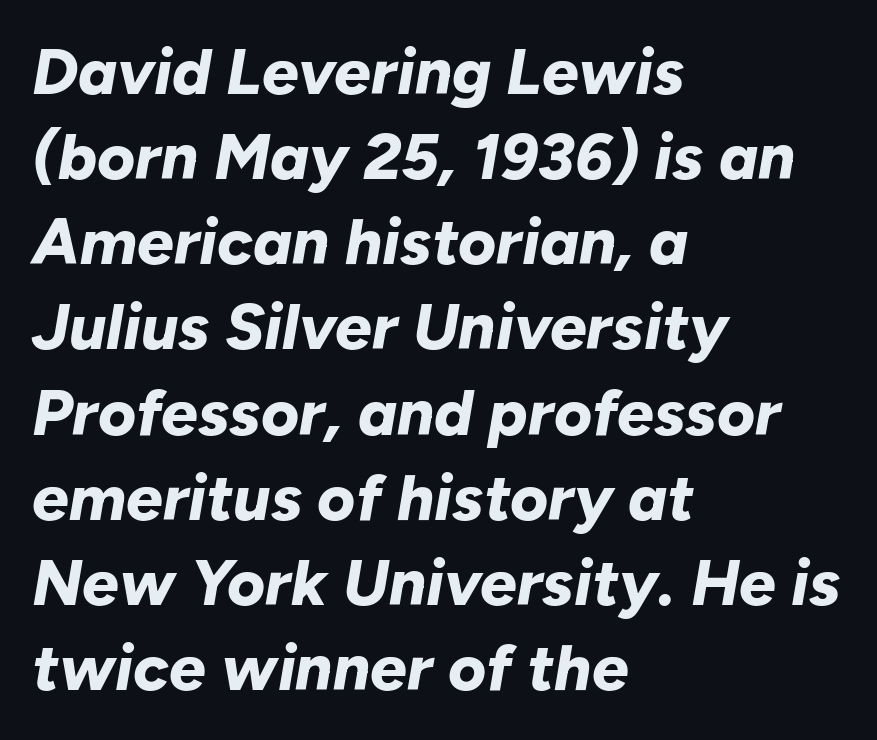
Q: Is the text bold? A: Yes.
Q: Is the text italic (slanted)? A: Yes, it leans right by about 10 degrees.
Q: Is the text underlined? A: No.
Q: How is the paragraph aligned? A: Left-aligned.
Q: Is the spacing between letters normal or unusually wide? A: Normal.
Q: Is the spacing between lines tight, normal or loose? A: Normal.
Q: Width (condensed, normal, or wide)? A: Normal.
Q: Stroke contrast? A: Low.
Q: x-height? A: Medium.
Q: Monospaced? A: No.
